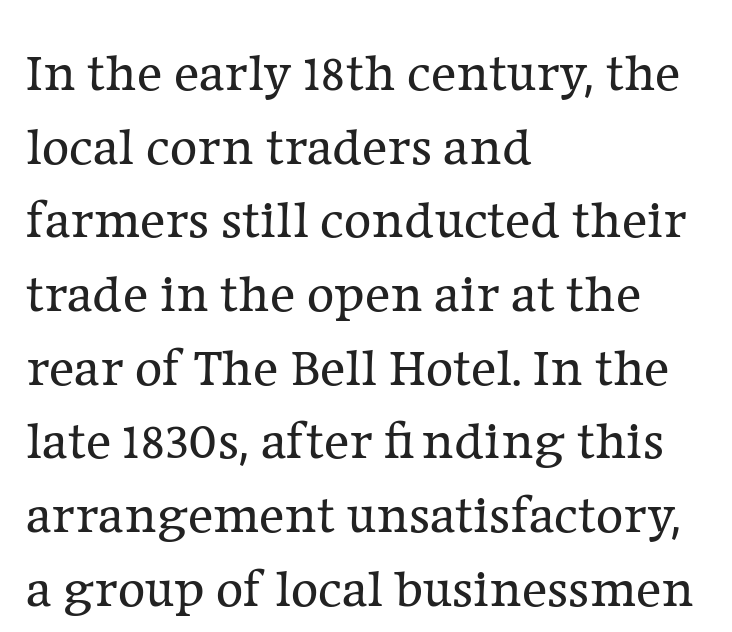
The image shows 53 px regular-weight serif type, upright; set left-aligned, normal line spacing (1.39x), normal letter spacing, not underlined; low stroke contrast and a medium x-height.
